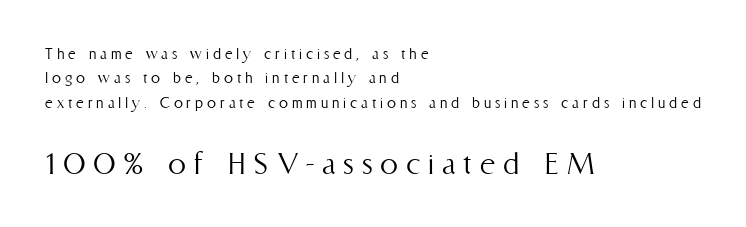
{"italic": "no", "bold": "no", "weight": "light", "width": "condensed", "stroke_contrast": "medium", "x_height": "medium", "monospaced": "no", "underline": "no", "align": "left", "line_spacing": "normal", "line_spacing_ratio": 1.35, "letter_spacing": "wide", "letter_spacing_em": 0.22, "larger_block": "second", "size_ratio": 2.0, "glyph_px": 36}
